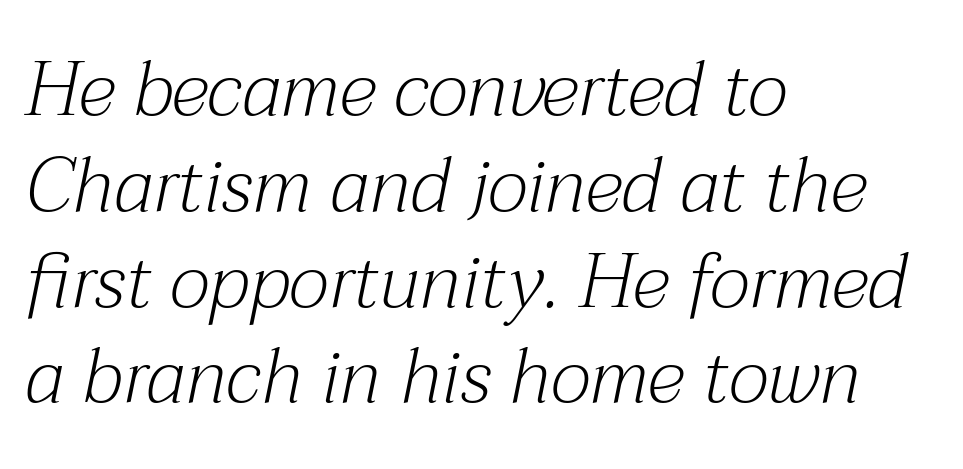
An italicized treatment has been applied to the whole sample. A light-to-regular cut is what we see here. Whoever set this chose a conventional vertical rhythm. The passage shown has conventional tracking throughout.
